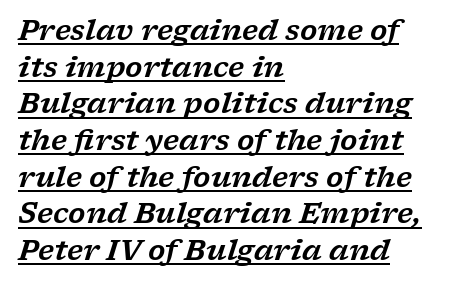
{"serif": "yes", "italic": "yes", "lean": "right", "slant_degrees": 17, "width": "wide", "stroke_contrast": "low", "x_height": "medium", "monospaced": "no", "underline": "yes", "align": "left", "line_spacing": "normal", "line_spacing_ratio": 1.31, "letter_spacing": "normal", "letter_spacing_em": 0.0, "glyph_px": 28}
